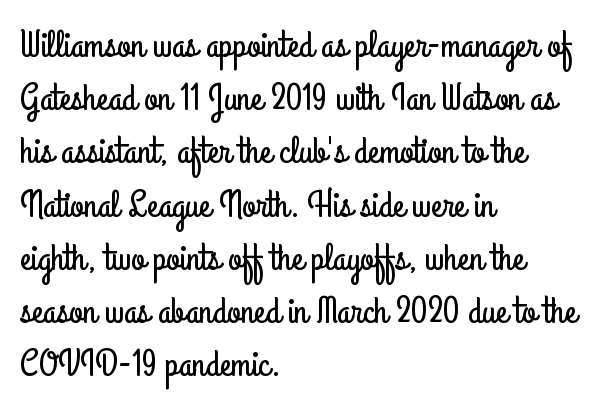
The image shows 38 px condensed sans-serif type; set left-aligned, normal line spacing (1.4x), normal letter spacing, not underlined; low stroke contrast and a small x-height.
